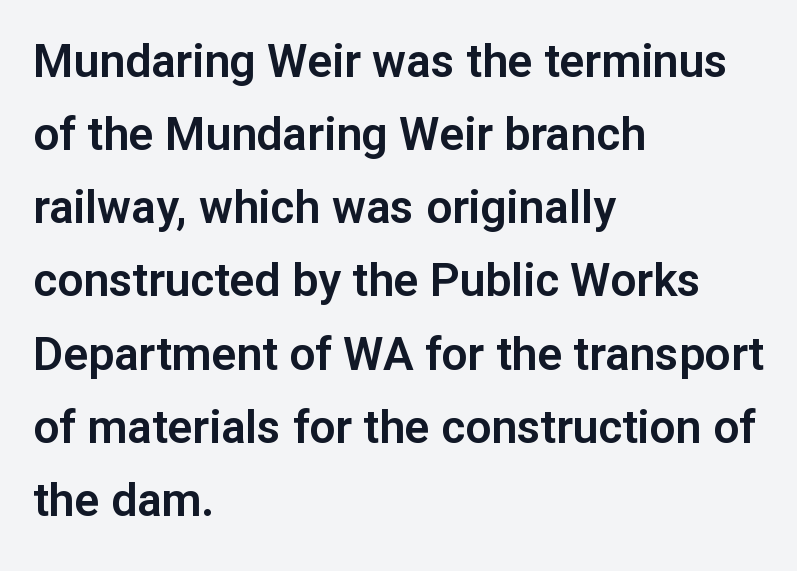
Q: Is the text italic (slanted)? A: No, it is upright.
Q: Is the typeface a serif or a sans-serif typeface? A: Sans-serif.
Q: Is the text underlined? A: No.
Q: How is the paragraph aligned? A: Left-aligned.
Q: Is the spacing between letters normal or unusually wide? A: Normal.
Q: Is the spacing between lines tight, normal or loose? A: Normal.
Q: Width (condensed, normal, or wide)? A: Normal.
Q: Stroke contrast? A: Low.
Q: x-height? A: Medium.
Q: Monospaced? A: No.
